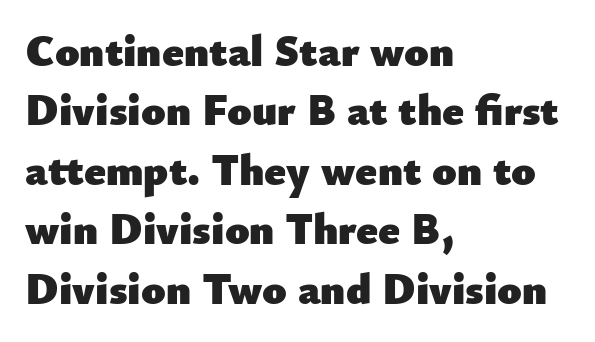
Q: Is the text bold? A: Yes.
Q: Is the text italic (slanted)? A: No, it is upright.
Q: Is the typeface a serif or a sans-serif typeface? A: Sans-serif.
Q: Is the text underlined? A: No.
Q: How is the paragraph aligned? A: Left-aligned.
Q: Is the spacing between letters normal or unusually wide? A: Normal.
Q: Is the spacing between lines tight, normal or loose? A: Normal.
Q: Width (condensed, normal, or wide)? A: Normal.
Q: Stroke contrast? A: Low.
Q: x-height? A: Small.
Q: Monospaced? A: No.
